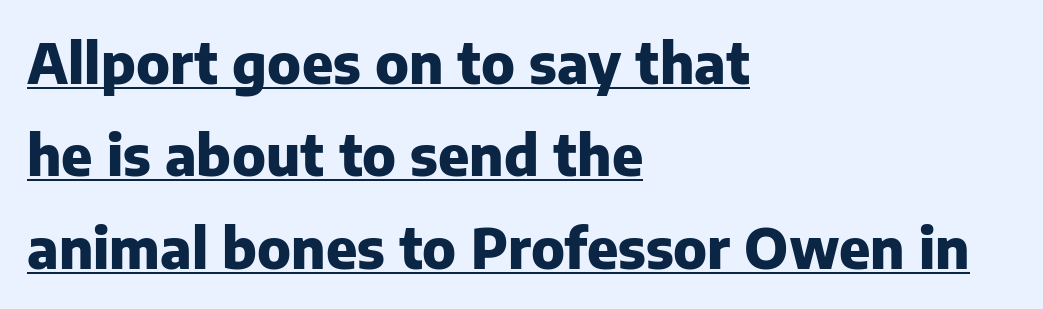
This rendering leaves character spacing at its baseline value. Each letter keeps its own natural width here, so spacing adapts to shape. Regarding serifs, this sample does without them. Vertically, the passage feels balanced, rows spaced as you'd expect. The strokes are fattened all the way to bold. The passage is arranged the way most books set body copy — flush left.
